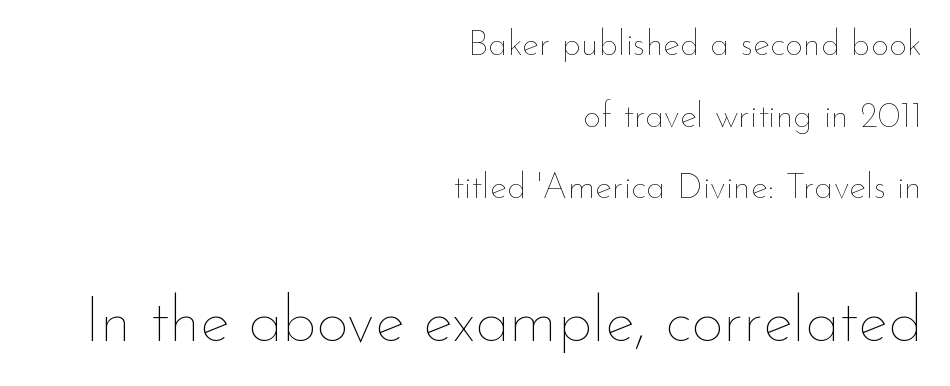
Descender tails drop into unmarked territory. Ordinary non-slanted type is in use. The passage shown is not bold in any degree. The rendering keeps characters at their native spacing. This sample has the flowing, uneven cadence of proportional lettering. Compared with a flush-left layout, this one pins lines to the opposite, right side.
